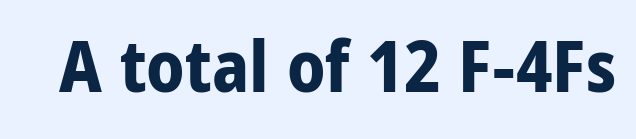
The image shows 72 px bold, condensed sans-serif type, upright; set normal letter spacing, not underlined; low stroke contrast and a large x-height.
